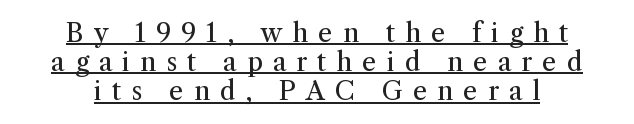
{"italic": "no", "bold": "no", "underline": "yes", "align": "center", "line_spacing": "tight", "line_spacing_ratio": 1.12, "letter_spacing": "wide", "letter_spacing_em": 0.38, "glyph_px": 26}
